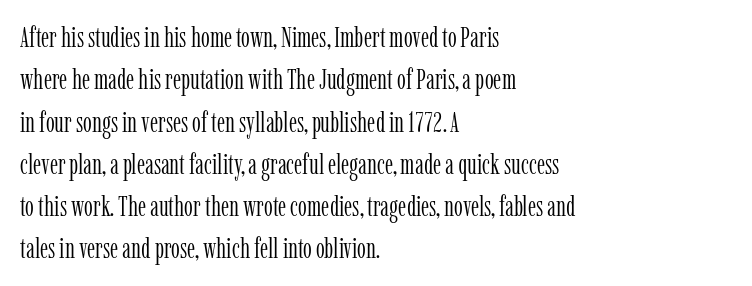
The image shows 28 px light, condensed serif type, upright; set left-aligned, normal line spacing (1.51x), normal letter spacing, not underlined; low stroke contrast and a medium x-height.
